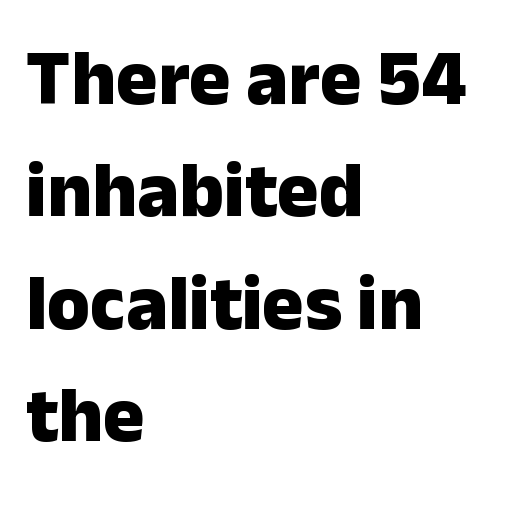
The image shows 78 px heavy sans-serif type, upright; set left-aligned, normal line spacing (1.44x), normal letter spacing, not underlined; low stroke contrast and a medium x-height.
